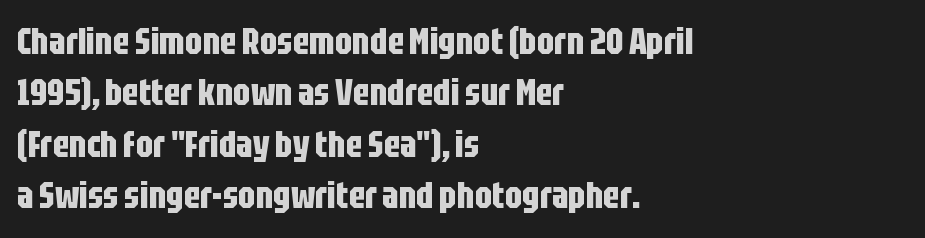
Q: Is the text bold? A: Yes.
Q: Is the text italic (slanted)? A: No, it is upright.
Q: Is the typeface a serif or a sans-serif typeface? A: Sans-serif.
Q: Is the text underlined? A: No.
Q: How is the paragraph aligned? A: Left-aligned.
Q: Is the spacing between letters normal or unusually wide? A: Normal.
Q: Is the spacing between lines tight, normal or loose? A: Normal.
Q: Width (condensed, normal, or wide)? A: Condensed.
Q: Stroke contrast? A: Low.
Q: x-height? A: Large.
Q: Monospaced? A: No.
